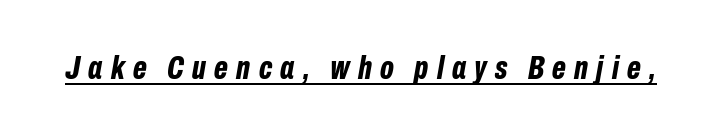
Looks like someone drew a line under every word here. The line texture is sparse and dotted thanks to wide tracking. Here the designer chose a conventional face with non-uniform glyph widths. The typography opts for an oblique posture over an upright one.
